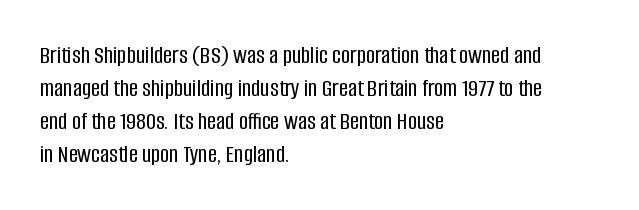
{"italic": "no", "underline": "no", "align": "left", "line_spacing": "normal", "line_spacing_ratio": 1.32, "letter_spacing": "normal", "letter_spacing_em": 0.0, "glyph_px": 25}
